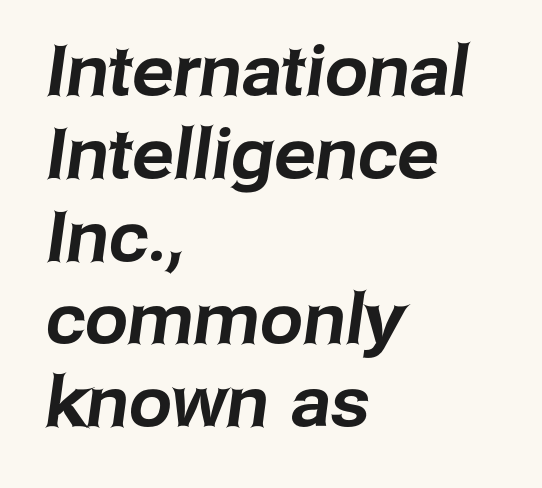
The image shows 69 px sans-serif type; set left-aligned, line spacing 1.2x, normal letter spacing, not underlined; low stroke contrast and a medium x-height.
